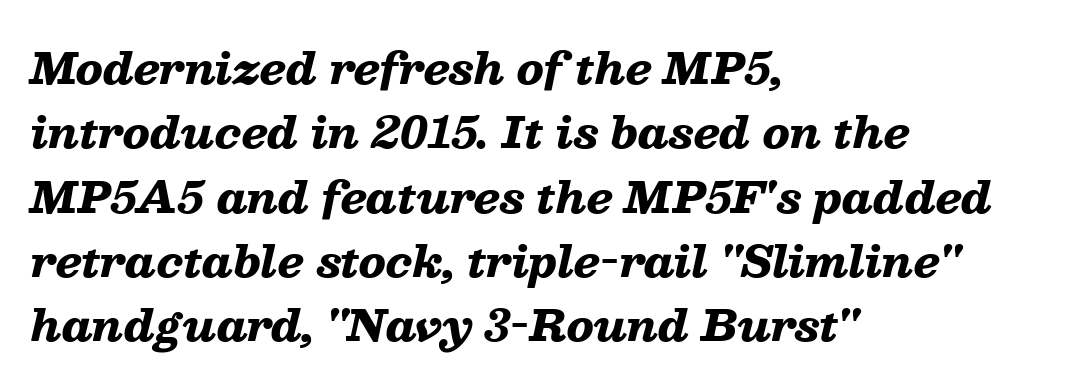
Each row of text sits above clean, open space. Varying glyph widths throughout — classic text-font behaviour. Short and long lines alike share a common starting point at left. Does the leading feel generous? No, just average. Stroke thickness is high; the sample reads as a true bold.
